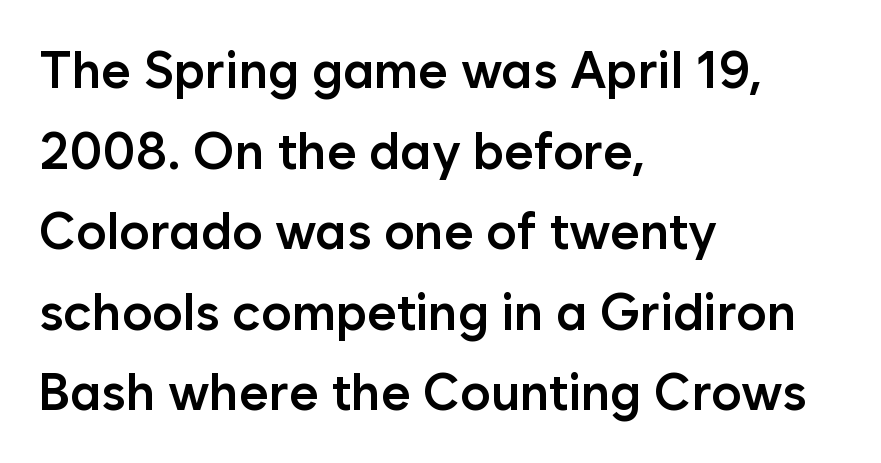
{"serif": "no", "italic": "no", "bold": "semi", "weight": "semibold", "width": "normal", "stroke_contrast": "low", "x_height": "medium", "monospaced": "no", "underline": "no", "align": "left", "line_spacing": "normal", "line_spacing_ratio": 1.58, "letter_spacing": "normal", "letter_spacing_em": 0.0, "glyph_px": 51}
